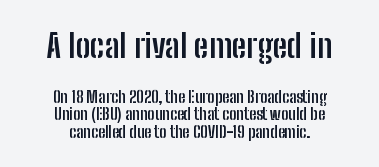
Q: Is the text bold? A: Yes.
Q: Is the text italic (slanted)? A: No, it is upright.
Q: Is the typeface a serif or a sans-serif typeface? A: Sans-serif.
Q: Is the text underlined? A: No.
Q: How is the paragraph aligned? A: Centered.
Q: Is the spacing between letters normal or unusually wide? A: Normal.
Q: Is the spacing between lines tight, normal or loose? A: Tight.
Q: Which block of text is set in a larger size, the first (top) or the second (bottom)? A: The first (top) one.
Q: Width (condensed, normal, or wide)? A: Condensed.
Q: Stroke contrast? A: Low.
Q: x-height? A: Medium.
Q: Monospaced? A: No.
